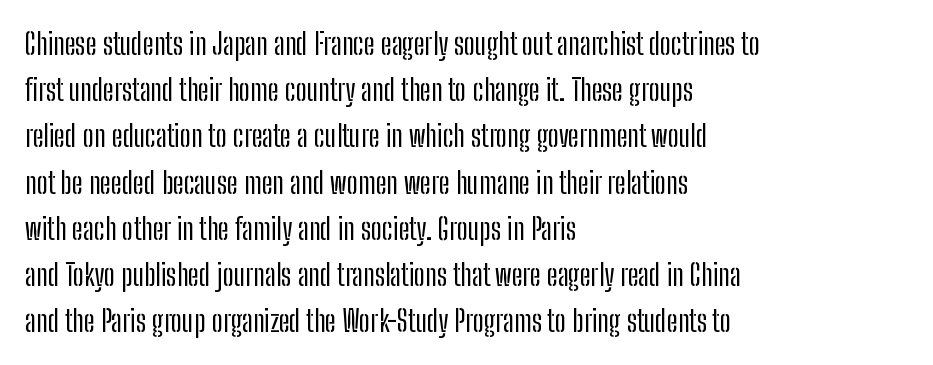
Looks like regular typesetting: each glyph gets only the width it needs. In CSS terms this would be text-align: left. The lettering holds an erect, upright posture throughout. Compared with typical paragraphs, the rows here are spaced about the same. Nothing sits at the stroke ends, so this counts as sans-serif. Does extra space separate the letters? No, they use regular spacing.
